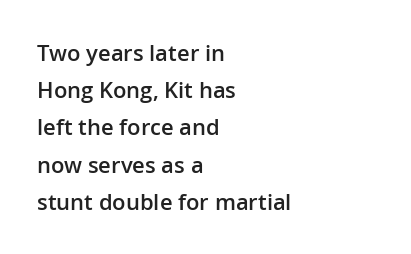
{"italic": "no", "bold": "semi", "underline": "no", "align": "left", "line_spacing": "normal", "line_spacing_ratio": 1.69, "letter_spacing": "normal", "letter_spacing_em": 0.0, "glyph_px": 22}
